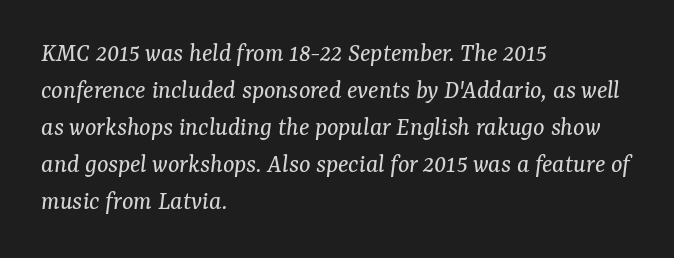
Stem width sits at or under what a default text font uses. Beneath every word, the page is bare. The passage shown stacks its lines at a standard gap. Slant detected: the letters are inclined. Layout note: lines flush left. Look at the tracking — it's just the regular setting, nothing added.
